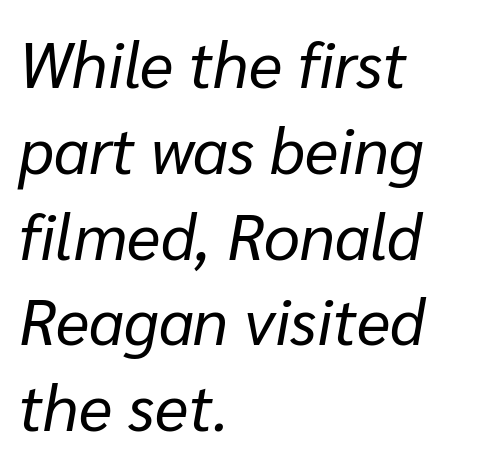
A student would call this left alignment; a typographer would say flush left, rag right. The lettering tilts uniformly, giving the passage an italic look. Does the leading feel generous? No, just average. Does extra space separate the letters? No, they use regular spacing. Just letters on the line, the space beneath them empty.
